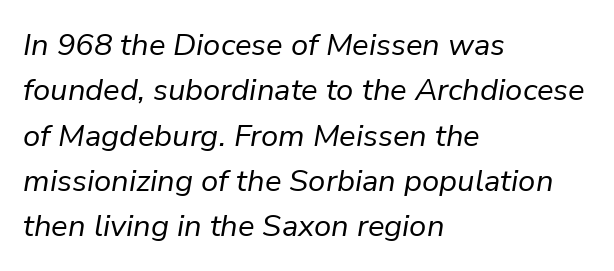
Slanted lettering throughout. Looks like regular typesetting: each glyph gets only the width it needs. Summary of vertical rhythm: regular, with standard interline spacing. Reading down the block, your eye returns to a fixed left position each line. The area under the type is left untouched.
